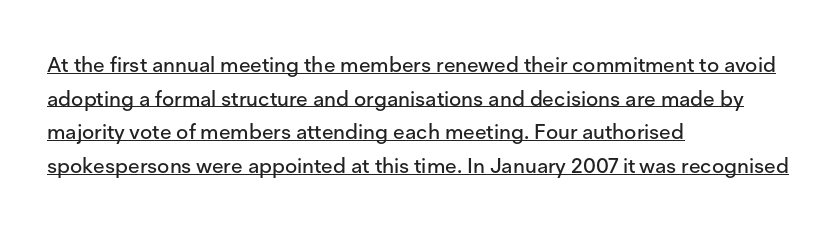
{"italic": "no", "underline": "yes", "align": "left", "line_spacing": "normal", "line_spacing_ratio": 1.6, "letter_spacing": "normal", "letter_spacing_em": 0.0, "glyph_px": 21}
